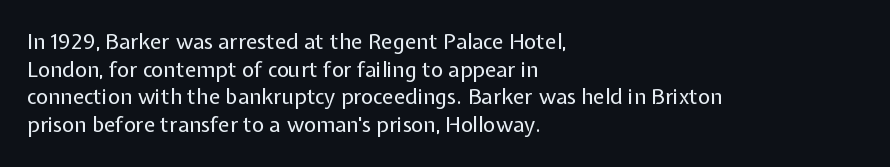
Q: Is the text bold? A: No.
Q: Is the text italic (slanted)? A: No, it is upright.
Q: Is the text underlined? A: No.
Q: How is the paragraph aligned? A: Left-aligned.
Q: Is the spacing between letters normal or unusually wide? A: Normal.
Q: Is the spacing between lines tight, normal or loose? A: Normal.
